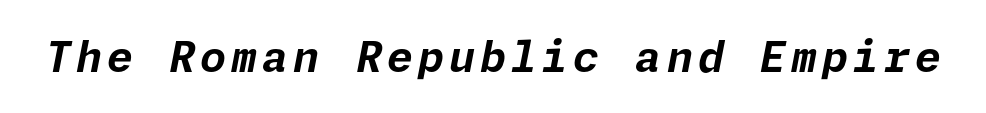
The image shows 42 px bold type, italic (leaning right); set not underlined; low stroke contrast and a medium x-height.
